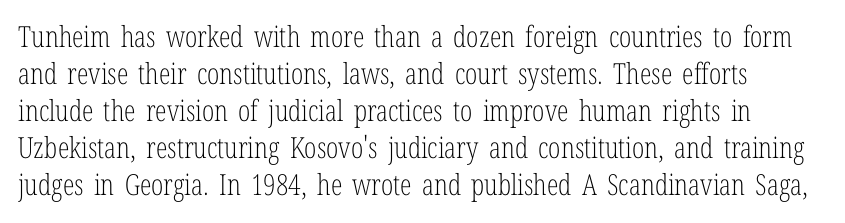
Q: Is the text bold? A: No.
Q: Is the text italic (slanted)? A: No, it is upright.
Q: Is the typeface a serif or a sans-serif typeface? A: Serif.
Q: Is the text underlined? A: No.
Q: Is the spacing between letters normal or unusually wide? A: Normal.
Q: Is the spacing between lines tight, normal or loose? A: Normal.
Q: Width (condensed, normal, or wide)? A: Condensed.
Q: Stroke contrast? A: Low.
Q: x-height? A: Medium.
Q: Monospaced? A: No.
